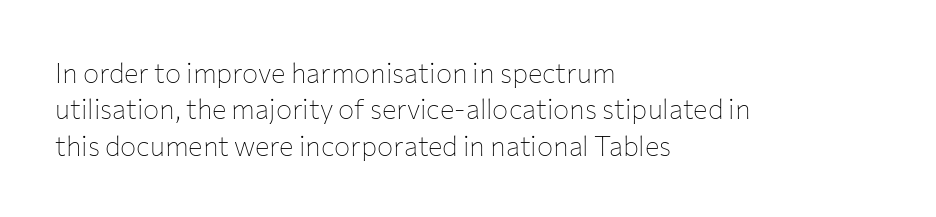
Upright lettering throughout. Reading down the column, the eye jumps a familiar distance to each next line. The typesetting does not lean heavy: it is not bold. Horizontal alignment here is leftward, the default for most running prose. The space directly below the letters is spotless. Glyph-to-glyph distance matches everyday printed text.
